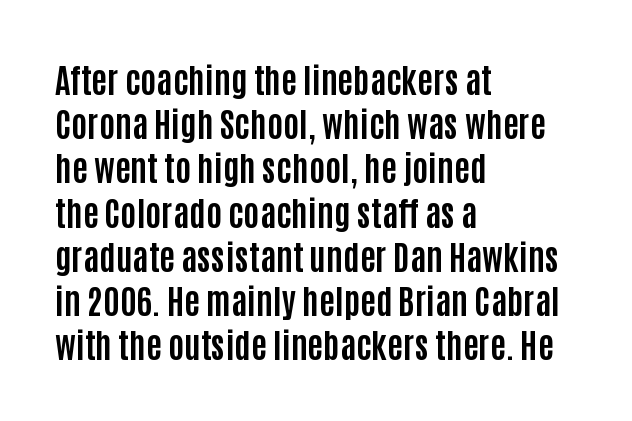
Each row of text sits above clean, open space. Look at the bottom of the vertical strokes: they stop flat, with no serifs. If you drew a line through each stem, it would be perfectly vertical. How heavy is the stroke? Heavy — this is a bold.
